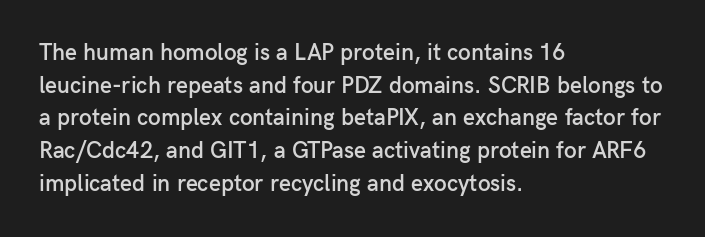
Q: Is the text bold? A: Semi-bold.
Q: Is the text italic (slanted)? A: No, it is upright.
Q: Is the text underlined? A: No.
Q: How is the paragraph aligned? A: Left-aligned.
Q: Is the spacing between letters normal or unusually wide? A: Normal.
Q: Is the spacing between lines tight, normal or loose? A: Normal.
